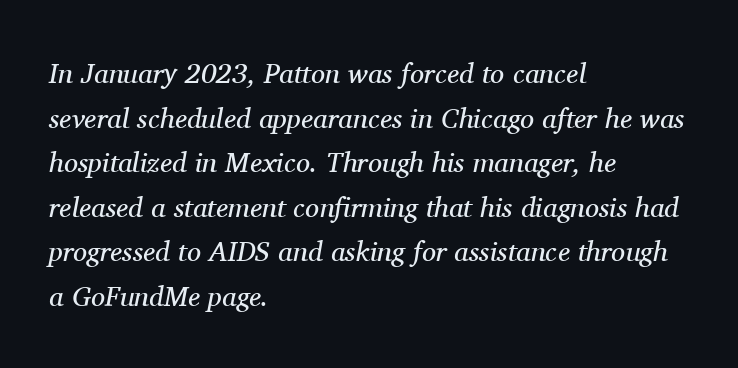
Q: Is the text bold? A: No.
Q: Is the text italic (slanted)? A: Yes, it leans right by about 11 degrees.
Q: Is the typeface a serif or a sans-serif typeface? A: Serif.
Q: Is the text underlined? A: No.
Q: How is the paragraph aligned? A: Left-aligned.
Q: Is the spacing between letters normal or unusually wide? A: Normal.
Q: Is the spacing between lines tight, normal or loose? A: Normal.
Q: Width (condensed, normal, or wide)? A: Normal.
Q: Stroke contrast? A: Medium.
Q: x-height? A: Medium.
Q: Monospaced? A: No.
